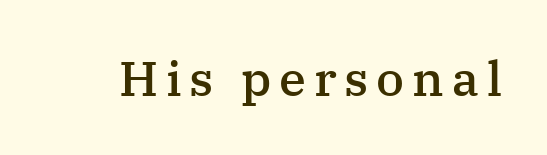
{"serif": "yes", "italic": "no", "bold": "semi", "weight": "semibold", "width": "normal", "stroke_contrast": "medium", "x_height": "medium", "monospaced": "no", "underline": "no", "glyph_px": 49}
